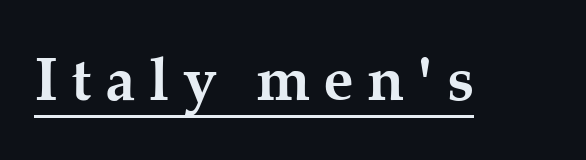
The type sits square on the baseline with zero lean. Somebody hit Ctrl+U on this one — the words are underlined. The passage shown is typed in a proportional face where columns would drift. The horizontal fit of the characters is loose and conspicuously gappy. Typographic density is high because the face is bold. This is serif lettering, the kind often seen in printed books.
